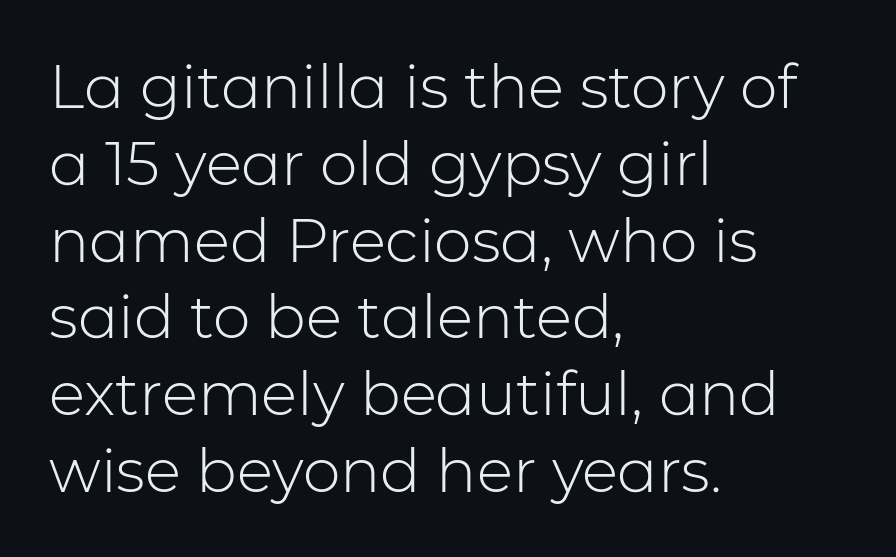
The image shows 60 px light sans-serif type, upright; set left-aligned, normal line spacing (1.28x), normal letter spacing, not underlined; low stroke contrast and a medium x-height.
